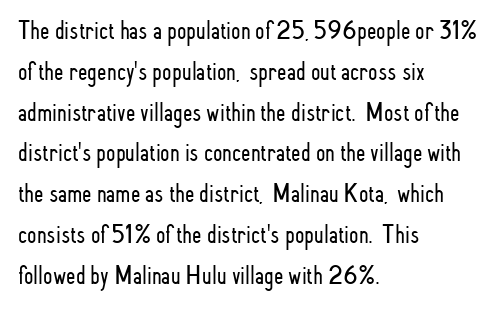
{"italic": "no", "bold": "no", "underline": "no", "align": "left", "line_spacing": "normal", "line_spacing_ratio": 1.51, "letter_spacing": "normal", "letter_spacing_em": 0.0, "glyph_px": 27}
